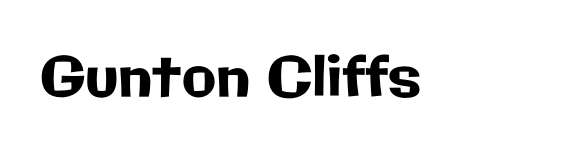
The image shows 56 px sans-serif type, upright; set normal letter spacing, not underlined; low stroke contrast and a medium x-height.
